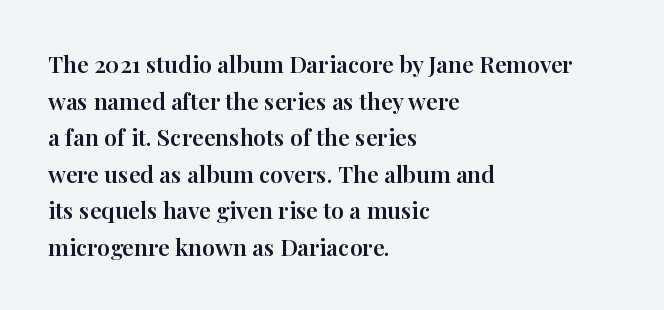
Rendered with straight, roman letterforms. Notice how the passage keeps a crisp vertical edge on the left only. A typesetter would call this leading conventional body-copy spacing. Is the letter spacing exaggerated? No — it looks like the ordinary default.
